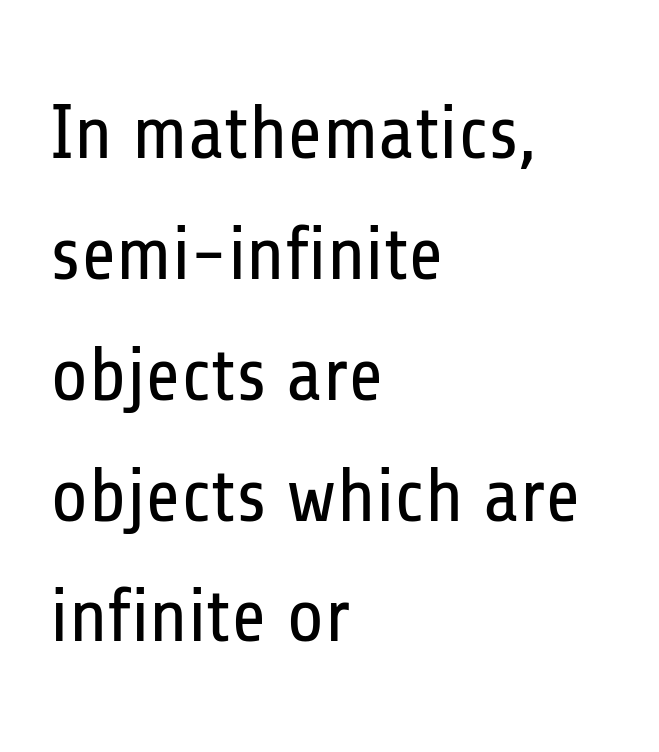
Q: Is the text bold? A: No.
Q: Is the text italic (slanted)? A: No, it is upright.
Q: Is the typeface a serif or a sans-serif typeface? A: Sans-serif.
Q: Is the text underlined? A: No.
Q: How is the paragraph aligned? A: Left-aligned.
Q: Is the spacing between letters normal or unusually wide? A: Normal.
Q: Is the spacing between lines tight, normal or loose? A: Normal.
Q: Width (condensed, normal, or wide)? A: Condensed.
Q: Stroke contrast? A: Low.
Q: x-height? A: Medium.
Q: Monospaced? A: No.
